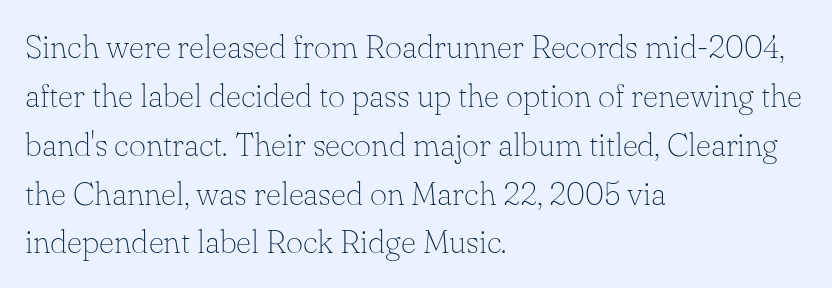
{"serif": "yes", "italic": "no", "bold": "no", "weight": "thin", "width": "normal", "stroke_contrast": "low", "x_height": "small", "monospaced": "no", "underline": "no", "align": "left", "line_spacing": "normal", "line_spacing_ratio": 1.48, "letter_spacing": "normal", "letter_spacing_em": 0.0, "glyph_px": 33}
